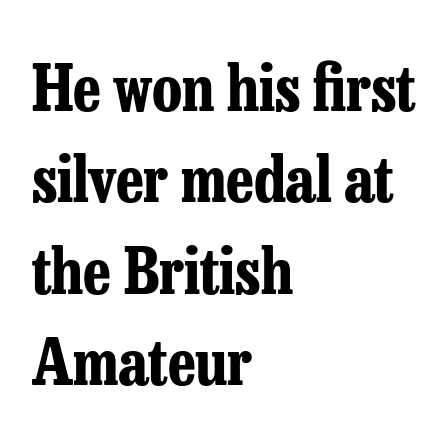
How heavy is the stroke? Heavy — this is a bold. The compositor pushed each line to the left boundary. Yep, those are serifs on the letters. Any mark beneath the type? The region is blank. Ordinary non-slanted type is in use. The passage shown has conventional tracking throughout.
